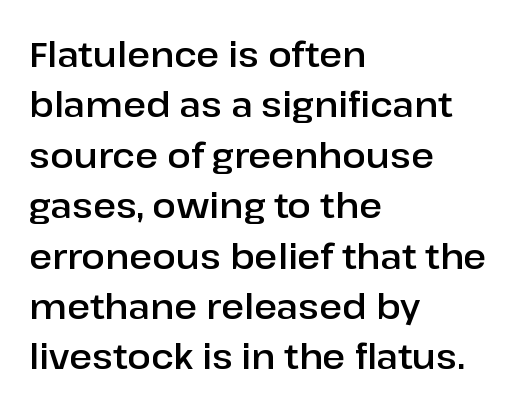
Q: Is the text italic (slanted)? A: No, it is upright.
Q: Is the typeface a serif or a sans-serif typeface? A: Sans-serif.
Q: Is the text underlined? A: No.
Q: How is the paragraph aligned? A: Left-aligned.
Q: Is the spacing between letters normal or unusually wide? A: Normal.
Q: Is the spacing between lines tight, normal or loose? A: Normal.
Q: Width (condensed, normal, or wide)? A: Normal.
Q: Stroke contrast? A: Low.
Q: x-height? A: Medium.
Q: Monospaced? A: No.
